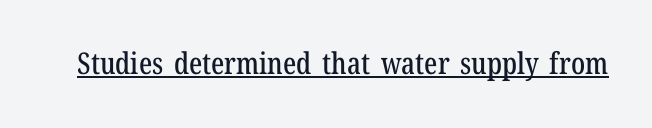
Is there any slant? The stems are plumb. The specimen includes a rule beneath the text block's lines. Each letter keeps its own natural width here, so spacing adapts to shape. Compared with typical body copy, the letter spacing here is the same.
